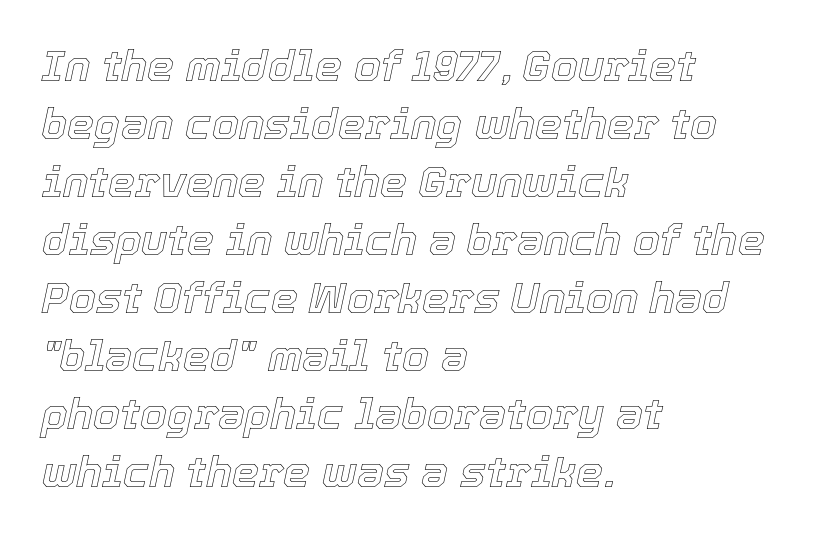
Reading down the block, your eye returns to a fixed left position each line. Note the varied advance widths — an 'i' is clearly narrower than an 'm'. Is the type slanted? Yes — the strokes lean at a clear angle. One glance says typical: line gaps are just what's usual. Students, note that the glyphs here touch the page at normal intervals.
